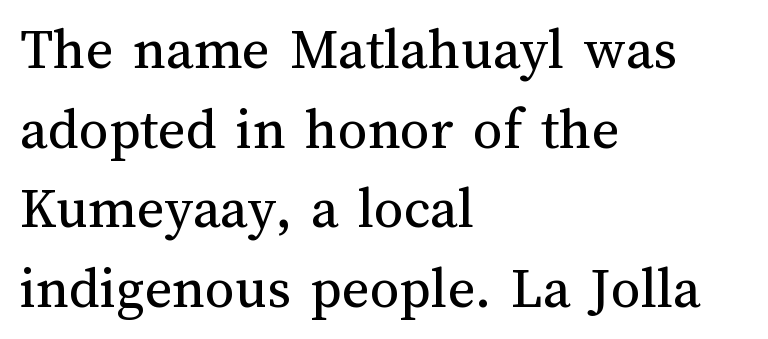
{"italic": "no", "bold": "no", "weight": "regular", "width": "normal", "stroke_contrast": "medium", "x_height": "medium", "monospaced": "no", "underline": "no", "align": "left", "line_spacing": "normal", "line_spacing_ratio": 1.35, "letter_spacing": "normal", "letter_spacing_em": 0.0, "glyph_px": 59}
